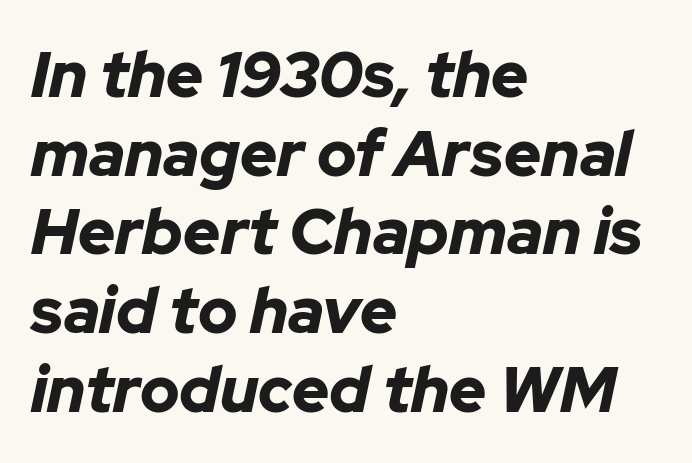
Q: Is the text bold? A: Yes.
Q: Is the text italic (slanted)? A: Yes, it leans right by about 12 degrees.
Q: Is the text underlined? A: No.
Q: How is the paragraph aligned? A: Left-aligned.
Q: Is the spacing between letters normal or unusually wide? A: Normal.
Q: Width (condensed, normal, or wide)? A: Normal.
Q: Stroke contrast? A: Low.
Q: x-height? A: Medium.
Q: Monospaced? A: No.
